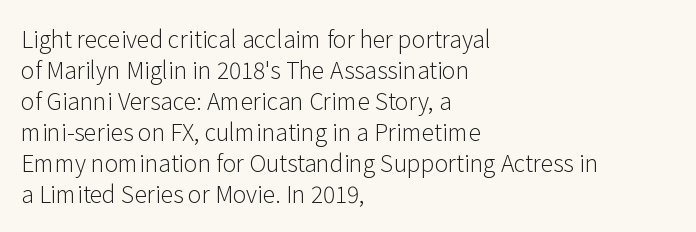
The image shows 23 px text type, upright; set left-aligned, normal line spacing (1.35x), normal letter spacing, not underlined.
